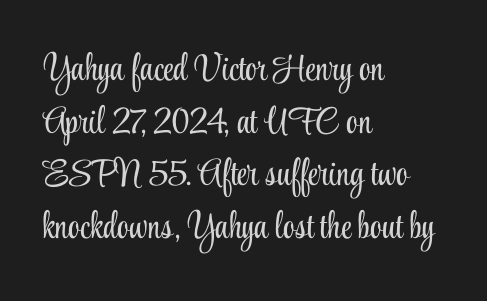
{"serif": "yes", "bold": "no", "weight": "light", "width": "condensed", "stroke_contrast": "low", "x_height": "small", "monospaced": "no", "underline": "no", "align": "left", "line_spacing": "normal", "line_spacing_ratio": 1.42, "letter_spacing": "normal", "letter_spacing_em": 0.0, "glyph_px": 37}
